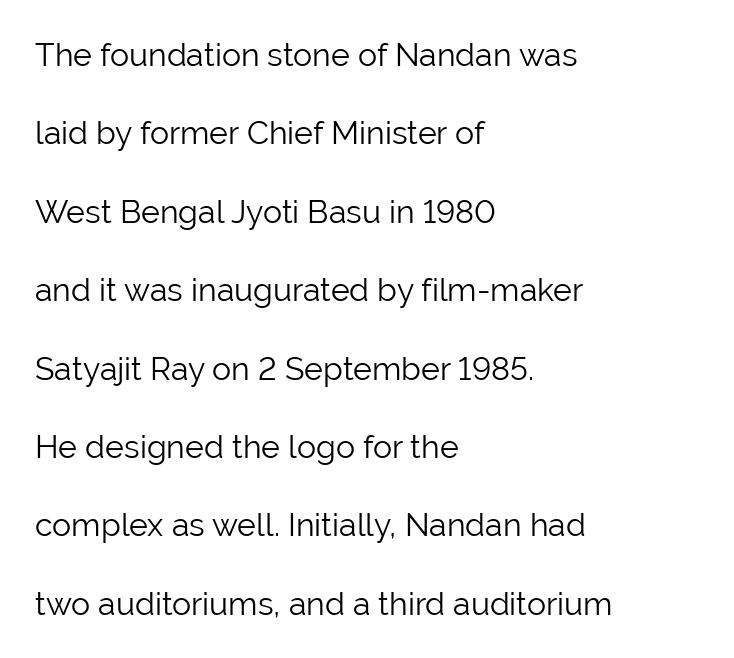
The gaps between neighbouring characters are ordinary and unremarkable. Regarding serifs, this sample does without them. Teacher's note: observe the even left margin — that is flush-left alignment. It's the straight-up-and-down kind of type. The area under the type is left untouched.
